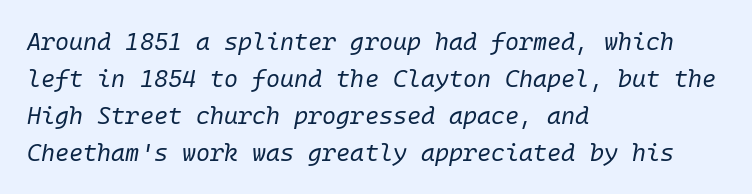
{"italic": "yes", "lean": "right", "slant_degrees": 10, "bold": "no", "underline": "no", "align": "left", "line_spacing": "normal", "line_spacing_ratio": 1.54, "letter_spacing": "normal", "letter_spacing_em": 0.0, "glyph_px": 24}
